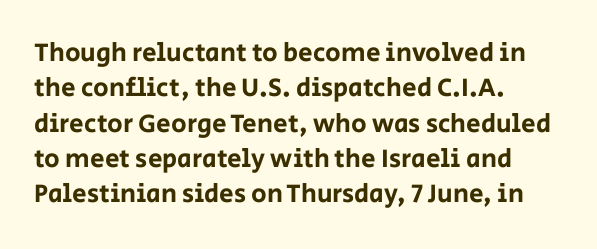
The image shows 26 px text type, upright; set left-aligned, normal line spacing (1.36x), normal letter spacing, not underlined.
